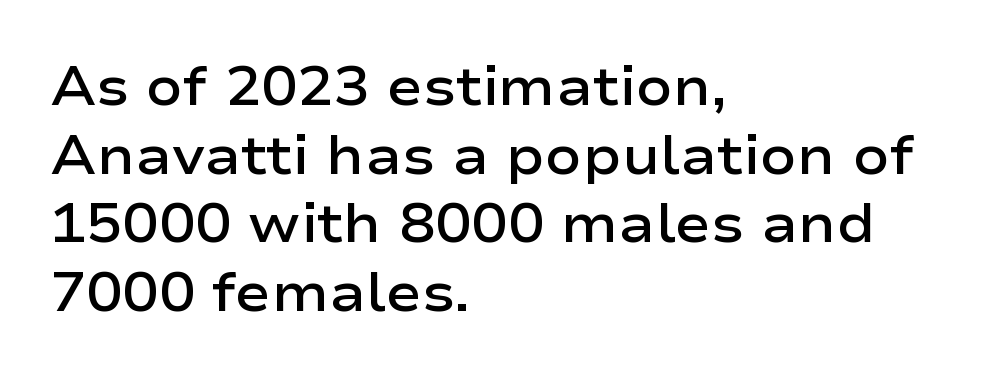
The specimen omits any rule beneath the text block's lines. Casual observation: everything's shoved over to the left. Tall strokes in this sample are plumb rather than angled. Observe the ordinary spacing: letters are neighbours, not strangers.
